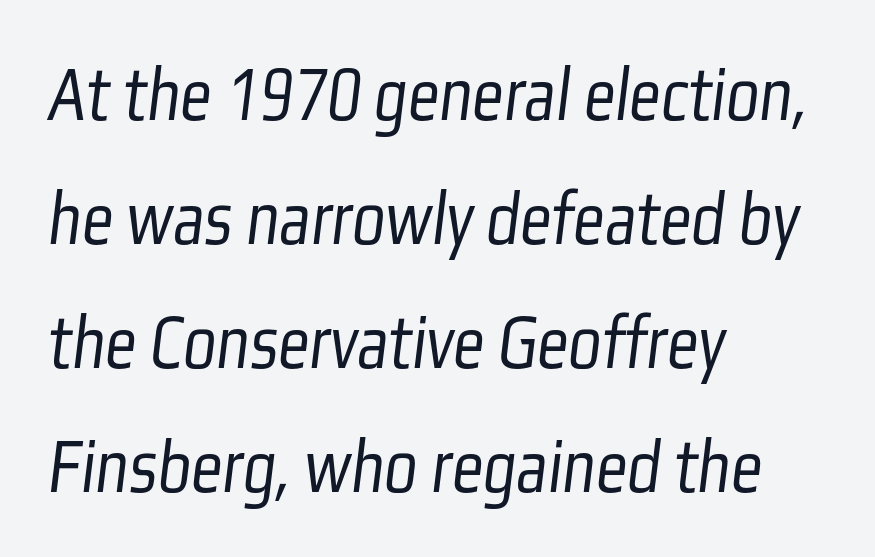
{"serif": "no", "bold": "no", "weight": "light", "width": "condensed", "stroke_contrast": "low", "x_height": "medium", "monospaced": "no", "underline": "no", "align": "left", "line_spacing": "normal", "line_spacing_ratio": 1.59, "letter_spacing": "normal", "letter_spacing_em": 0.0, "glyph_px": 78}
